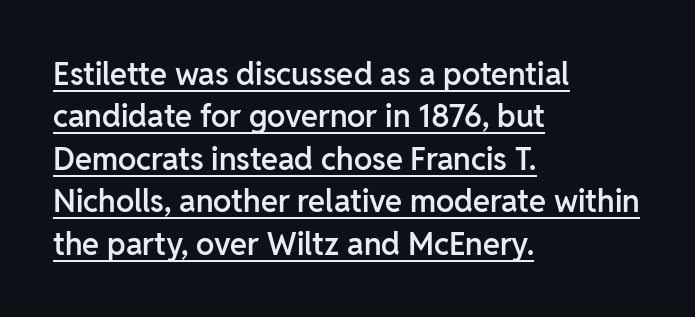
Q: Is the text bold? A: Semi-bold.
Q: Is the text italic (slanted)? A: No, it is upright.
Q: Is the typeface a serif or a sans-serif typeface? A: Sans-serif.
Q: Is the text underlined? A: Yes.
Q: How is the paragraph aligned? A: Left-aligned.
Q: Is the spacing between letters normal or unusually wide? A: Normal.
Q: Is the spacing between lines tight, normal or loose? A: Normal.
Q: Width (condensed, normal, or wide)? A: Normal.
Q: Stroke contrast? A: Low.
Q: x-height? A: Medium.
Q: Monospaced? A: No.
